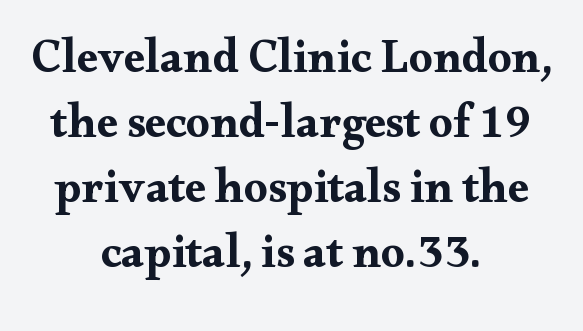
The image shows 47 px wide serif type, upright; set centered, normal line spacing (1.38x), normal letter spacing, not underlined; medium stroke contrast and a small x-height.
